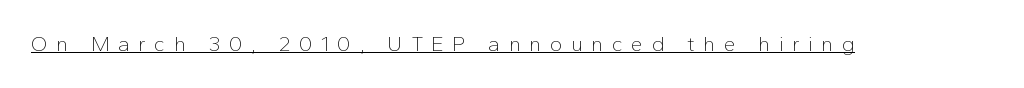
{"italic": "no", "bold": "no", "underline": "yes", "letter_spacing": "wide", "letter_spacing_em": 0.41, "glyph_px": 21}
